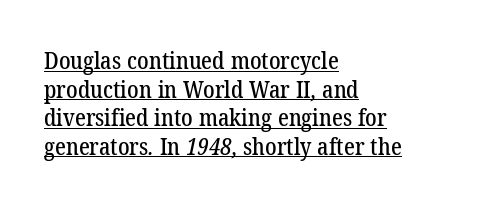
{"underline": "yes", "align": "left", "line_spacing_ratio": 1.24, "letter_spacing": "normal", "letter_spacing_em": 0.0, "glyph_px": 23}
